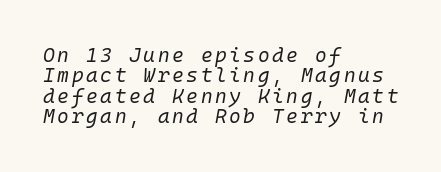
The image shows 20 px text type, italic (leaning right); set left-aligned, tight line spacing (1.02x), not underlined.
